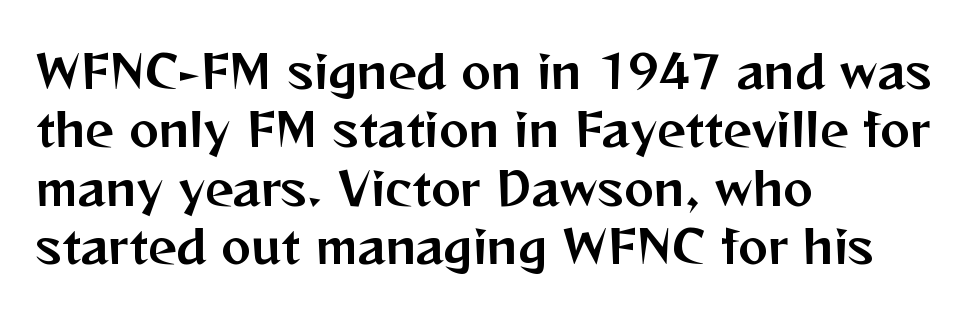
Q: Is the text italic (slanted)? A: No, it is upright.
Q: Is the typeface a serif or a sans-serif typeface? A: Sans-serif.
Q: Is the text underlined? A: No.
Q: How is the paragraph aligned? A: Left-aligned.
Q: Is the spacing between letters normal or unusually wide? A: Normal.
Q: Is the spacing between lines tight, normal or loose? A: Normal.
Q: Width (condensed, normal, or wide)? A: Normal.
Q: Stroke contrast? A: Medium.
Q: x-height? A: Medium.
Q: Monospaced? A: No.
